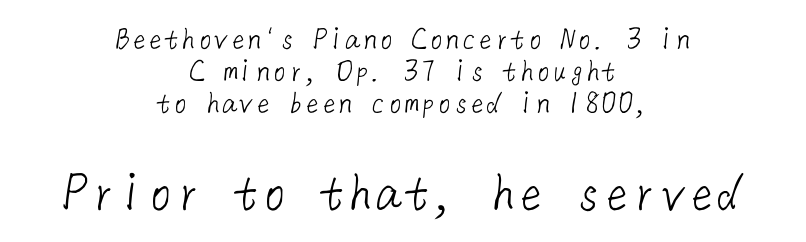
The image shows 57 px light sans-serif type; set centered, tight line spacing (0.97x), normal letter spacing, not underlined; the second (bottom) block is 1.73x larger; low stroke contrast and a medium x-height.
